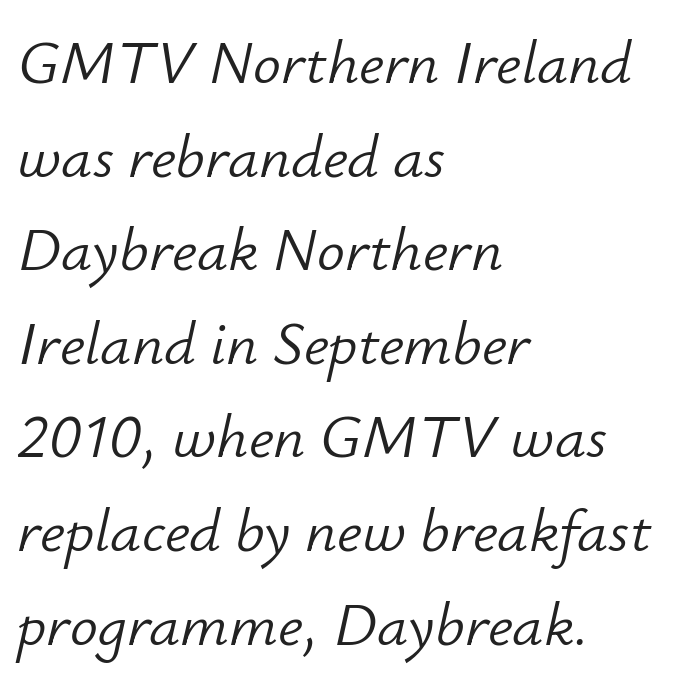
The image shows 62 px light type, italic (leaning right); set left-aligned, normal line spacing (1.51x), normal letter spacing, not underlined; low stroke contrast and a small x-height.
